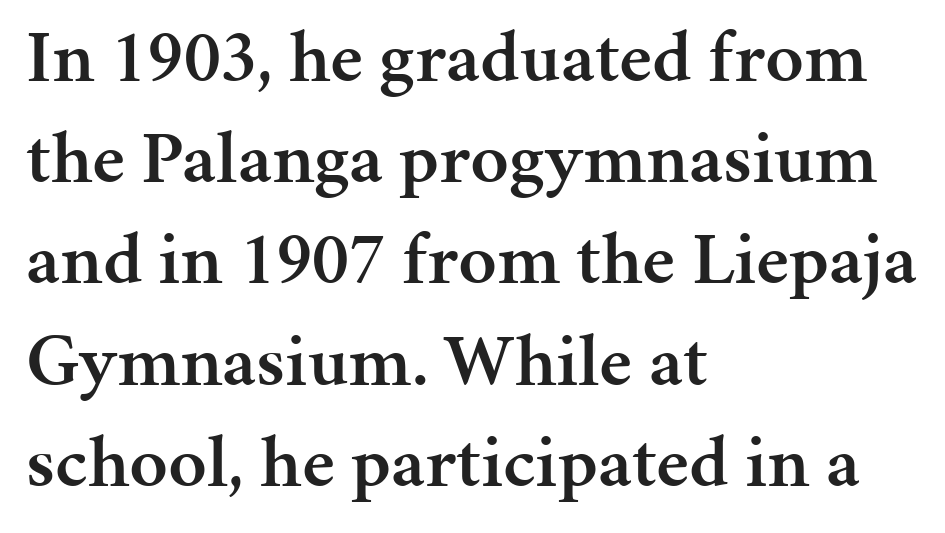
The image shows 75 px semibold serif type, upright; set left-aligned, normal line spacing (1.35x), normal letter spacing, not underlined; medium stroke contrast and a medium x-height.
